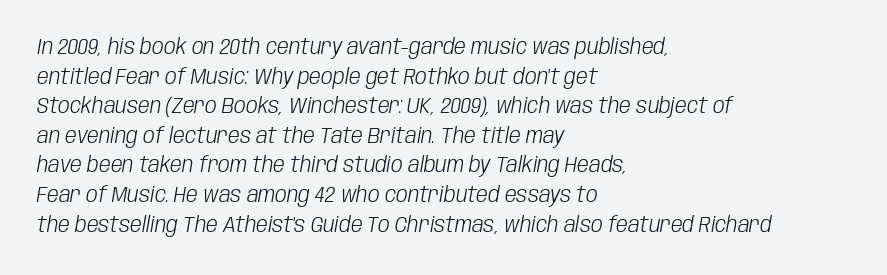
The image shows 21 px text type, italic (leaning right); set left-aligned, normal line spacing (1.41x), normal letter spacing, not underlined.
